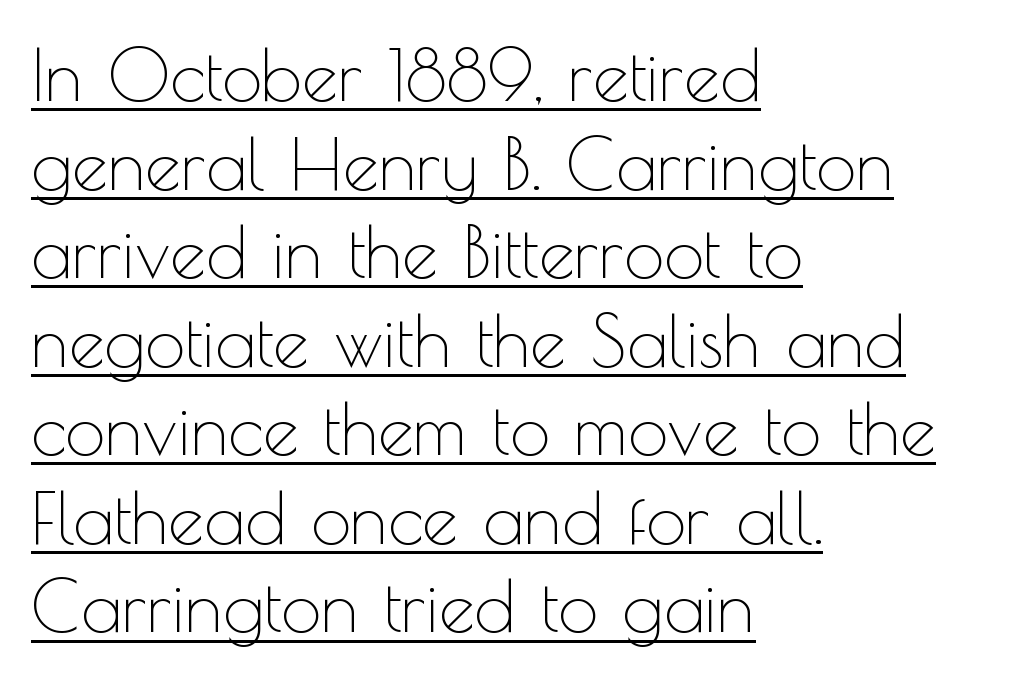
Q: Is the text bold? A: No.
Q: Is the text italic (slanted)? A: No, it is upright.
Q: Is the typeface a serif or a sans-serif typeface? A: Sans-serif.
Q: Is the text underlined? A: Yes.
Q: How is the paragraph aligned? A: Left-aligned.
Q: Is the spacing between letters normal or unusually wide? A: Normal.
Q: Width (condensed, normal, or wide)? A: Normal.
Q: x-height? A: Small.
Q: Monospaced? A: No.
